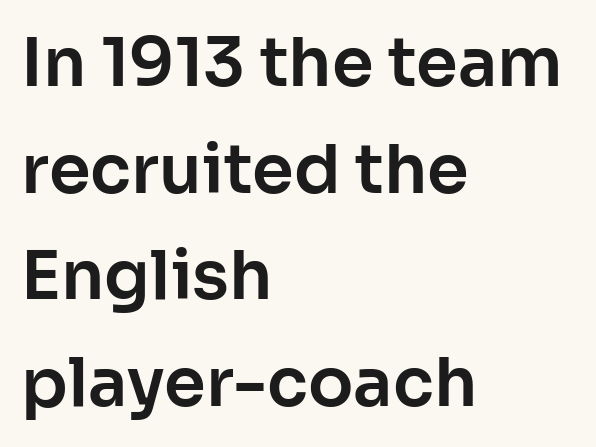
{"serif": "no", "italic": "no", "width": "normal", "stroke_contrast": "low", "x_height": "medium", "monospaced": "no", "underline": "no", "align": "left", "line_spacing": "normal", "line_spacing_ratio": 1.59, "letter_spacing": "normal", "letter_spacing_em": 0.0, "glyph_px": 67}
